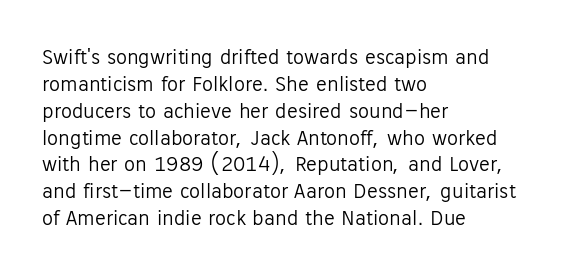
Honestly, the letter spacing is just normal — you wouldn't notice it. A student would call this left alignment; a typographer would say flush left, rag right. The font sits on the lighter half of the weight spectrum, regular included. Just letters on the line, the space beneath them empty.
